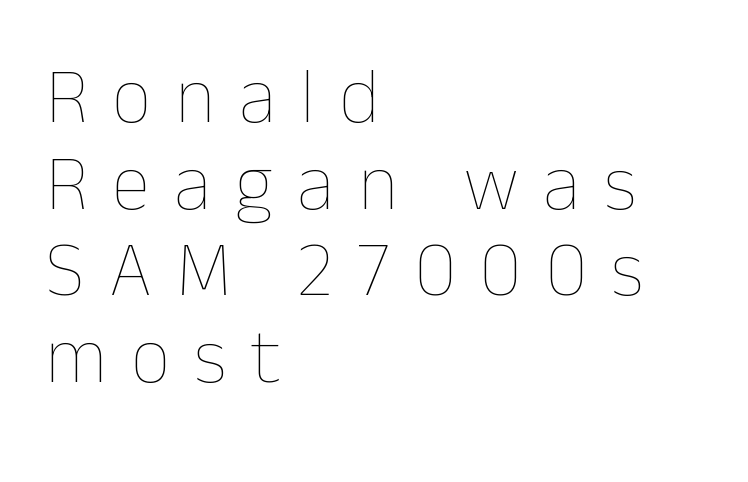
{"italic": "no", "bold": "no", "weight": "thin", "width": "normal", "stroke_contrast": "low", "x_height": "medium", "monospaced": "no", "underline": "no", "align": "left", "line_spacing": "tight", "line_spacing_ratio": 1.11, "letter_spacing": "wide", "letter_spacing_em": 0.31, "glyph_px": 78}
